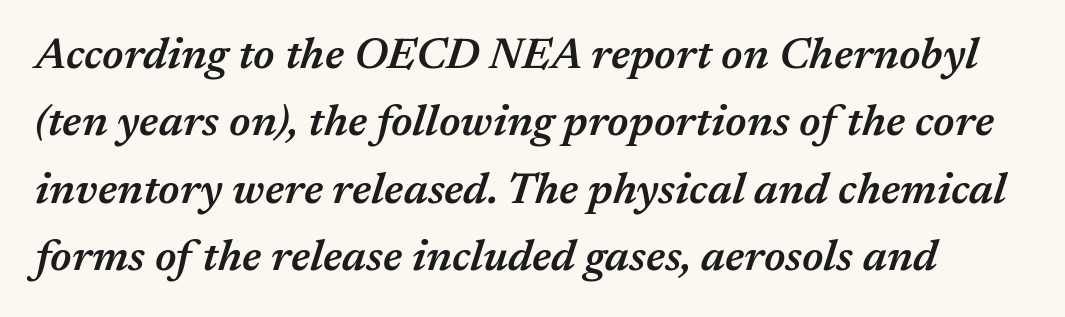
{"italic": "yes", "lean": "right", "slant_degrees": 17, "bold": "semi", "weight": "semibold", "width": "normal", "stroke_contrast": "medium", "x_height": "medium", "monospaced": "no", "underline": "no", "line_spacing": "normal", "line_spacing_ratio": 1.53, "letter_spacing": "normal", "letter_spacing_em": 0.0, "glyph_px": 44}
